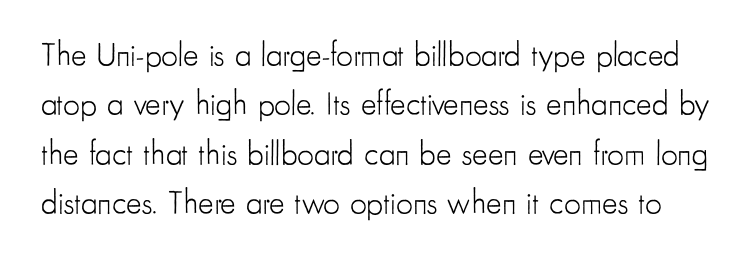
{"serif": "no", "italic": "no", "bold": "no", "weight": "light", "width": "condensed", "stroke_contrast": "low", "x_height": "small", "monospaced": "no", "underline": "no", "line_spacing": "normal", "line_spacing_ratio": 1.5, "letter_spacing": "normal", "letter_spacing_em": 0.0, "glyph_px": 33}
